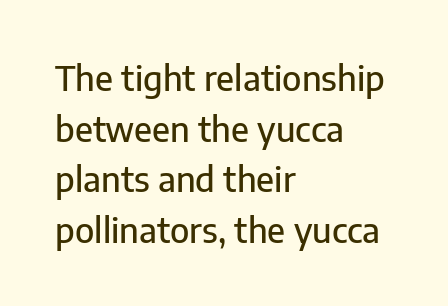
{"serif": "no", "italic": "no", "width": "normal", "stroke_contrast": "low", "x_height": "medium", "monospaced": "no", "underline": "no", "align": "left", "line_spacing": "normal", "line_spacing_ratio": 1.49, "letter_spacing": "normal", "letter_spacing_em": 0.0, "glyph_px": 34}
